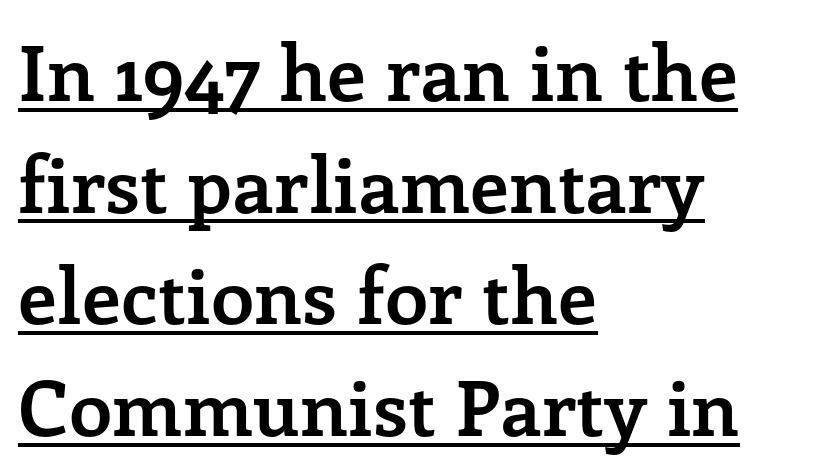
The image shows 77 px semibold serif type, upright; set left-aligned, normal line spacing (1.45x), normal letter spacing, underlined; low stroke contrast and a medium x-height.
